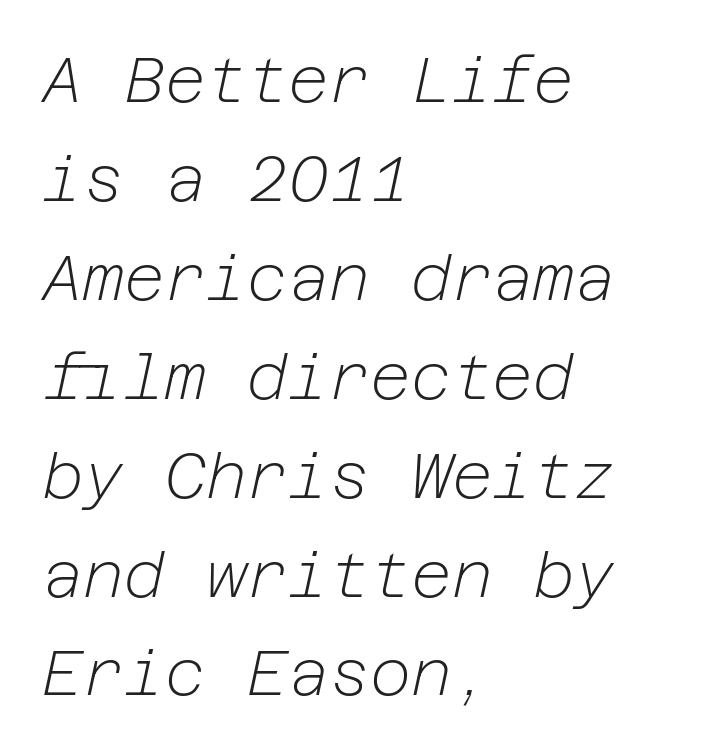
{"italic": "yes", "lean": "right", "slant_degrees": 12, "bold": "no", "weight": "light", "width": "normal", "stroke_contrast": "low", "x_height": "medium", "underline": "no", "align": "left", "line_spacing": "normal", "line_spacing_ratio": 1.57, "letter_spacing": "normal", "letter_spacing_em": 0.0, "glyph_px": 63}
